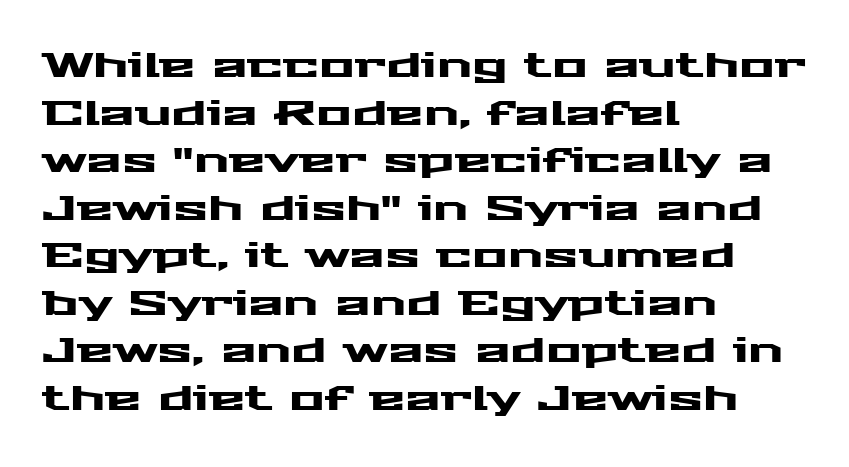
A bare baseline throughout the passage. Inter-character spacing is left at the font's built-in metrics. Check where the strokes stop: nothing finishes them off — pure sans. Reading down the column, the eye jumps a familiar distance to each next line.
